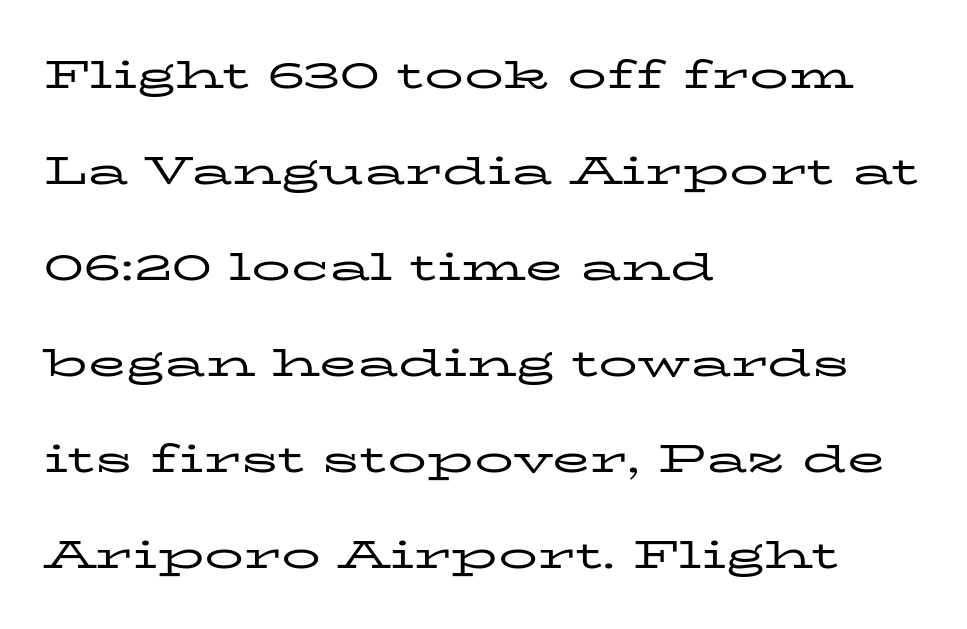
{"serif": "yes", "italic": "no", "bold": "no", "weight": "regular", "width": "wide", "stroke_contrast": "low", "x_height": "medium", "monospaced": "no", "underline": "no", "align": "left", "line_spacing": "loose", "line_spacing_ratio": 2.46, "letter_spacing": "normal", "letter_spacing_em": 0.0, "glyph_px": 39}
